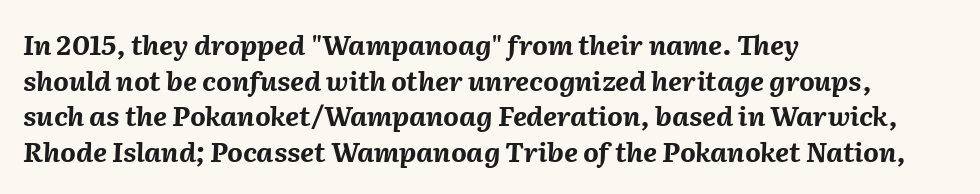
The line texture is even and compact thanks to regular tracking. The whole block is typeset with a tilt. Where is the straight margin? On the left. The rows are spaced the way most documents space them.
